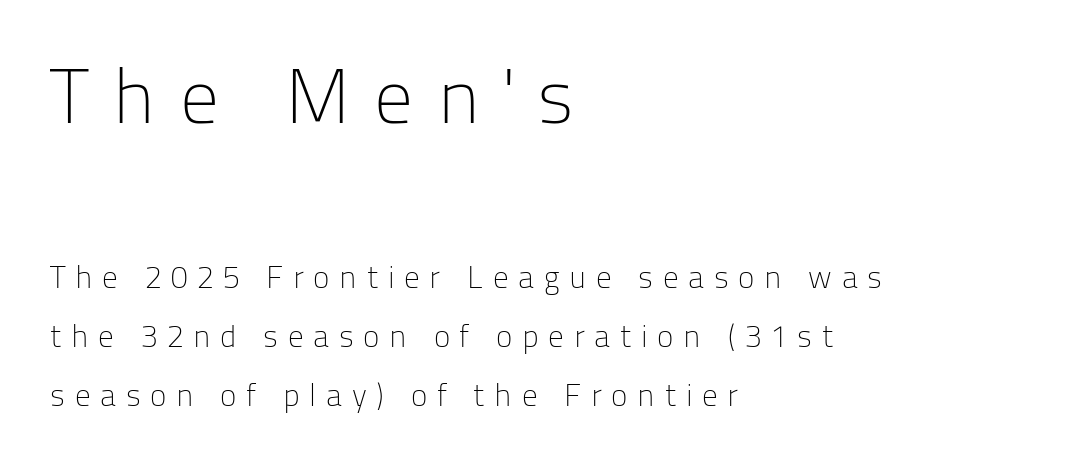
Q: Is the text bold? A: No.
Q: Is the text italic (slanted)? A: No, it is upright.
Q: Is the typeface a serif or a sans-serif typeface? A: Sans-serif.
Q: Is the text underlined? A: No.
Q: How is the paragraph aligned? A: Left-aligned.
Q: Is the spacing between letters normal or unusually wide? A: Unusually wide.
Q: Is the spacing between lines tight, normal or loose? A: Loose.
Q: Which block of text is set in a larger size, the first (top) or the second (bottom)? A: The first (top) one.
Q: Width (condensed, normal, or wide)? A: Normal.
Q: Stroke contrast? A: Low.
Q: x-height? A: Medium.
Q: Monospaced? A: No.
